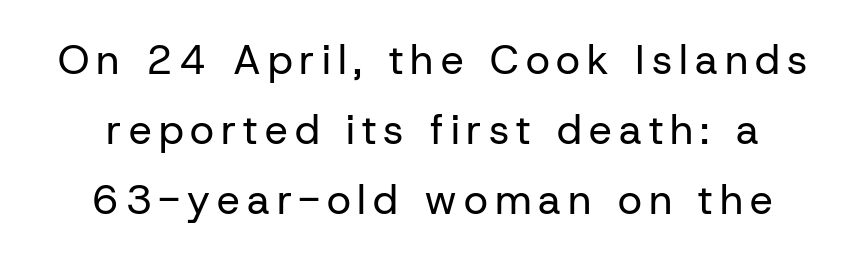
Q: Is the text bold? A: No.
Q: Is the text italic (slanted)? A: No, it is upright.
Q: Is the typeface a serif or a sans-serif typeface? A: Sans-serif.
Q: Is the text underlined? A: No.
Q: Width (condensed, normal, or wide)? A: Normal.
Q: Stroke contrast? A: Low.
Q: x-height? A: Medium.
Q: Monospaced? A: No.
